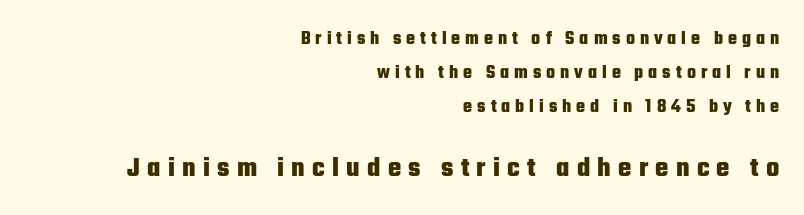
The image shows 28 px heavy, condensed sans-serif type, upright; set right-aligned, line spacing 1.78x, unusually wide letter spacing (+0.26 em), not underlined; the second (bottom) block is 1.47x larger; low stroke contrast and a medium x-height.
